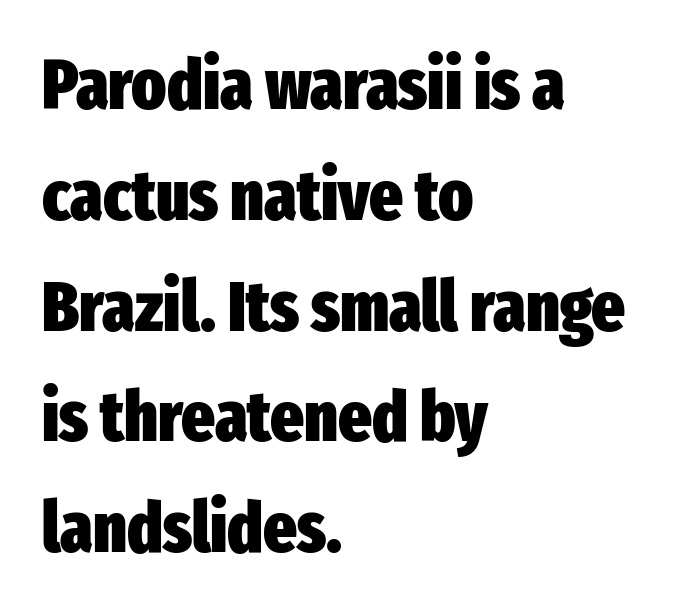
{"serif": "no", "italic": "no", "bold": "yes", "weight": "heavy", "width": "condensed", "stroke_contrast": "low", "x_height": "medium", "monospaced": "no", "underline": "no", "align": "left", "line_spacing": "normal", "line_spacing_ratio": 1.56, "letter_spacing": "normal", "letter_spacing_em": 0.0, "glyph_px": 71}
